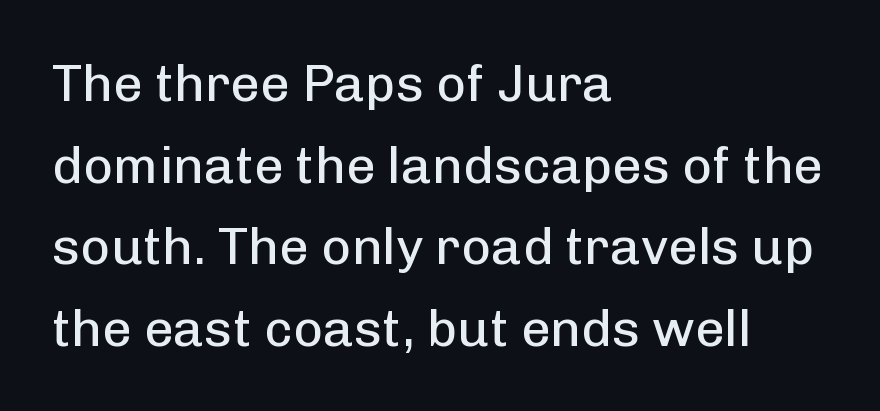
Q: Is the text bold? A: No.
Q: Is the text italic (slanted)? A: No, it is upright.
Q: Is the typeface a serif or a sans-serif typeface? A: Sans-serif.
Q: Is the text underlined? A: No.
Q: How is the paragraph aligned? A: Left-aligned.
Q: Is the spacing between letters normal or unusually wide? A: Normal.
Q: Is the spacing between lines tight, normal or loose? A: Normal.
Q: Width (condensed, normal, or wide)? A: Normal.
Q: Stroke contrast? A: Low.
Q: x-height? A: Medium.
Q: Monospaced? A: No.
